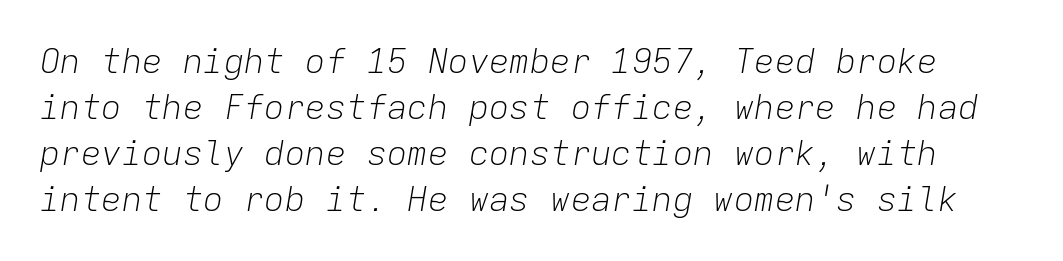
Q: Is the text bold? A: No.
Q: Is the text italic (slanted)? A: Yes, it leans right by about 9 degrees.
Q: Is the text underlined? A: No.
Q: Is the spacing between letters normal or unusually wide? A: Normal.
Q: Is the spacing between lines tight, normal or loose? A: Normal.
Q: Width (condensed, normal, or wide)? A: Normal.
Q: Stroke contrast? A: Low.
Q: x-height? A: Medium.
Q: Monospaced? A: Yes.
